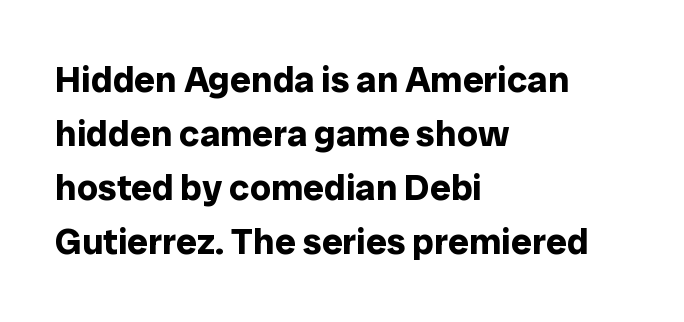
Q: Is the text bold? A: Yes.
Q: Is the text italic (slanted)? A: No, it is upright.
Q: Is the typeface a serif or a sans-serif typeface? A: Sans-serif.
Q: Is the text underlined? A: No.
Q: How is the paragraph aligned? A: Left-aligned.
Q: Is the spacing between letters normal or unusually wide? A: Normal.
Q: Is the spacing between lines tight, normal or loose? A: Normal.
Q: Width (condensed, normal, or wide)? A: Normal.
Q: Stroke contrast? A: Low.
Q: x-height? A: Medium.
Q: Monospaced? A: No.
